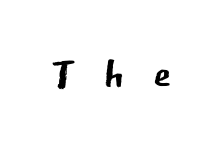
Q: Is the text bold? A: No.
Q: Is the text italic (slanted)? A: No, it is upright.
Q: Is the typeface a serif or a sans-serif typeface? A: Sans-serif.
Q: Is the text underlined? A: No.
Q: Is the spacing between letters normal or unusually wide? A: Unusually wide.
Q: Width (condensed, normal, or wide)? A: Normal.
Q: Stroke contrast? A: Low.
Q: x-height? A: Medium.
Q: Monospaced? A: No.
